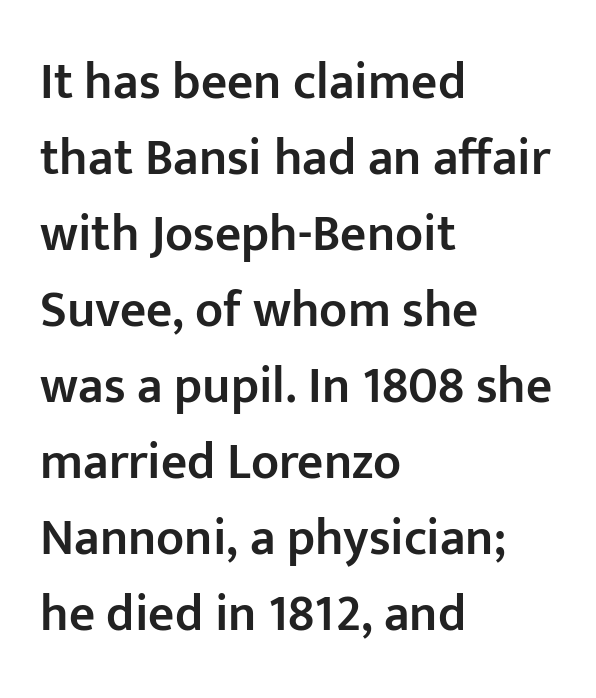
The image shows 51 px semibold sans-serif type, upright; set left-aligned, normal line spacing (1.49x), normal letter spacing, not underlined; low stroke contrast and a medium x-height.
